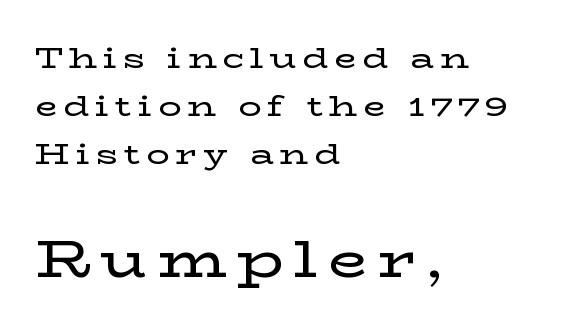
Q: Is the text italic (slanted)? A: No, it is upright.
Q: Is the typeface a serif or a sans-serif typeface? A: Serif.
Q: Is the text underlined? A: No.
Q: How is the paragraph aligned? A: Left-aligned.
Q: Is the spacing between letters normal or unusually wide? A: Unusually wide.
Q: Is the spacing between lines tight, normal or loose? A: Normal.
Q: Which block of text is set in a larger size, the first (top) or the second (bottom)? A: The second (bottom) one.
Q: Width (condensed, normal, or wide)? A: Wide.
Q: Stroke contrast? A: Low.
Q: x-height? A: Medium.
Q: Monospaced? A: No.
